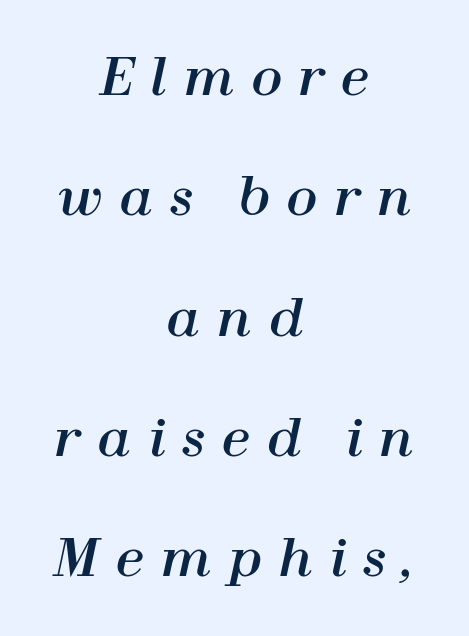
The rendering applies a slant to the glyphs. What stands out about the letter spacing? Its width — letters are far apart. Unmarked baselines from the first word to the last. Think of a printed novel: that variable character pitch is what you see here.
